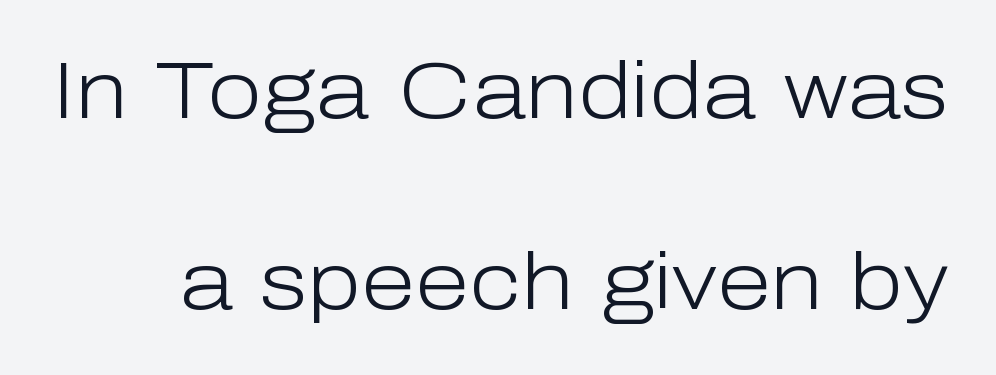
The image shows 79 px light sans-serif type, upright; set loose line spacing (2.42x), normal letter spacing, not underlined; low stroke contrast and a medium x-height.
